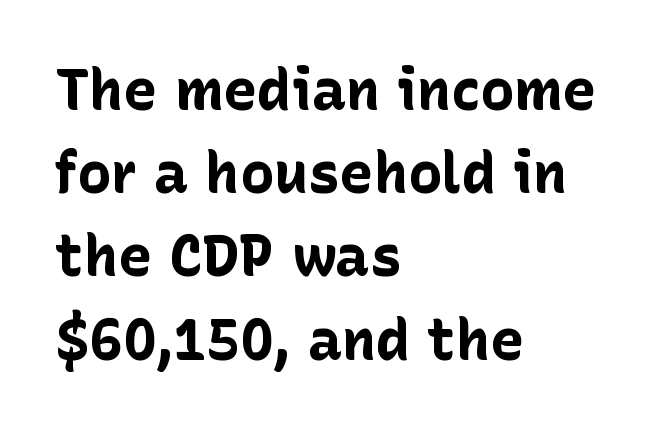
Q: Is the text bold? A: Yes.
Q: Is the text italic (slanted)? A: No, it is upright.
Q: Is the typeface a serif or a sans-serif typeface? A: Sans-serif.
Q: Is the text underlined? A: No.
Q: How is the paragraph aligned? A: Left-aligned.
Q: Is the spacing between letters normal or unusually wide? A: Normal.
Q: Is the spacing between lines tight, normal or loose? A: Normal.
Q: Width (condensed, normal, or wide)? A: Normal.
Q: Stroke contrast? A: Low.
Q: x-height? A: Medium.
Q: Monospaced? A: No.
